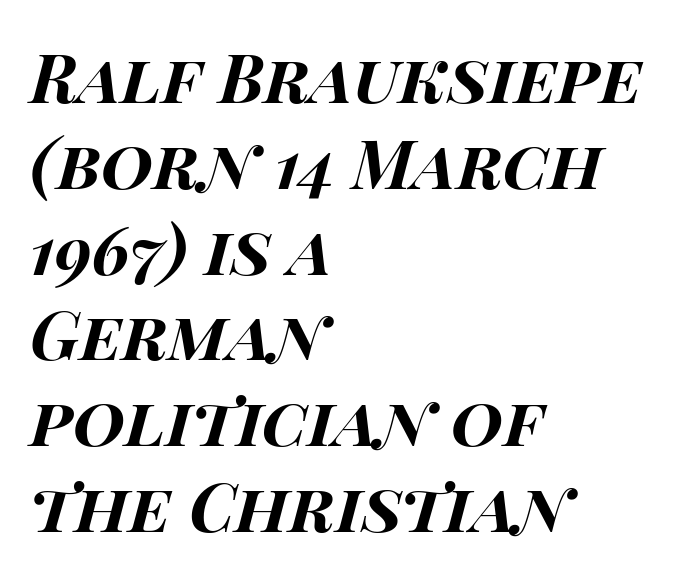
I'd describe the lettering as bold — thick and assertive. Note the varied advance widths — an 'i' is clearly narrower than an 'm'. Casual observation: everything's shoved over to the left. Quick note: interline space is typical. Nobody drew a line under any word here. The font's italic variant was chosen for this text.
